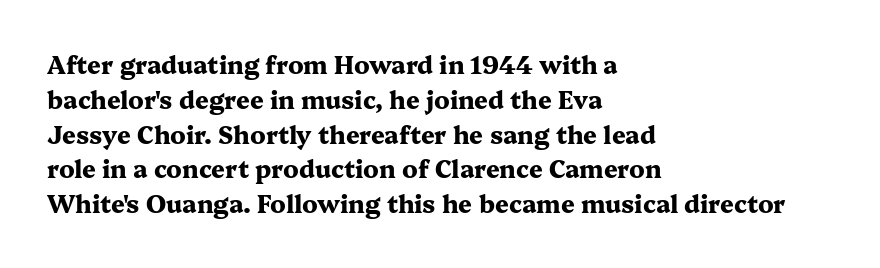
{"italic": "no", "bold": "yes", "underline": "no", "align": "left", "line_spacing": "normal", "line_spacing_ratio": 1.45, "letter_spacing": "normal", "letter_spacing_em": 0.0, "glyph_px": 24}
